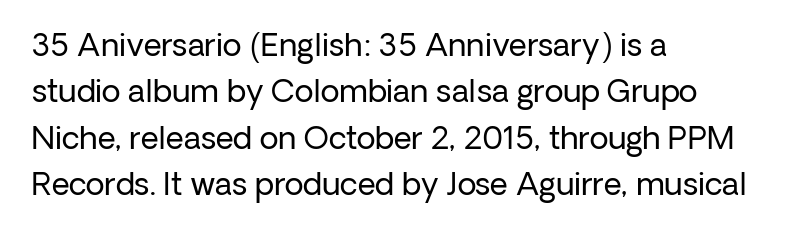
{"serif": "no", "italic": "no", "bold": "no", "weight": "regular", "width": "normal", "stroke_contrast": "low", "x_height": "medium", "monospaced": "no", "underline": "no", "align": "left", "line_spacing": "normal", "line_spacing_ratio": 1.5, "letter_spacing": "normal", "letter_spacing_em": 0.0, "glyph_px": 31}
